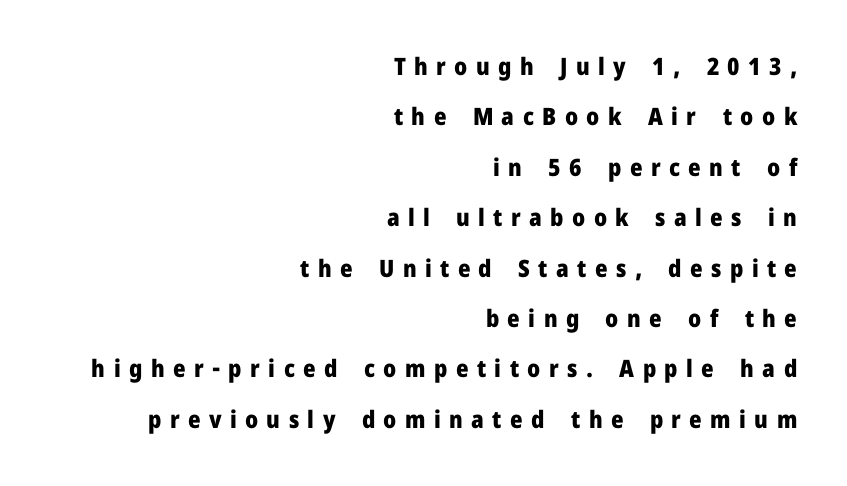
The image shows 24 px bold type, upright; set right-aligned, loose line spacing (2.1x), unusually wide letter spacing (+0.35 em), not underlined.
